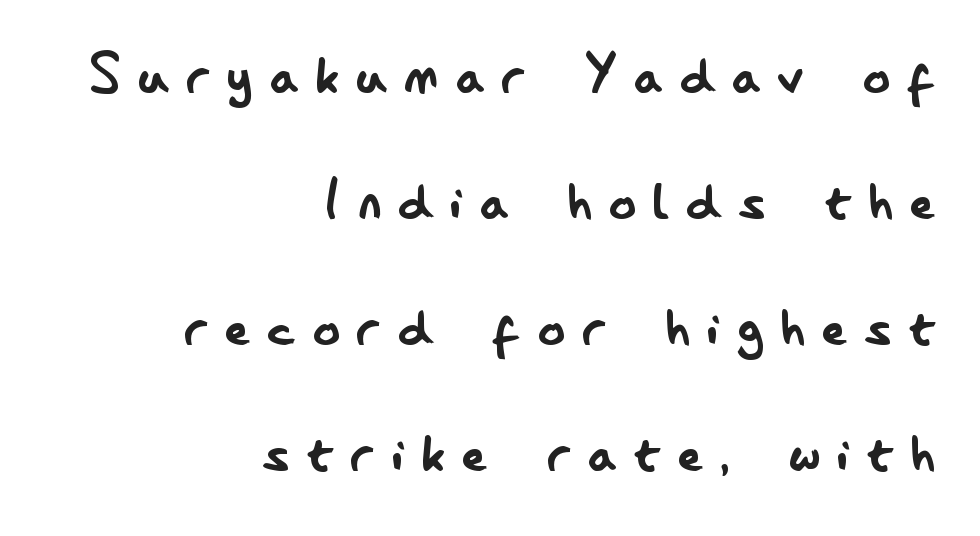
Q: Is the text bold? A: No.
Q: Is the text italic (slanted)? A: No, it is upright.
Q: Is the typeface a serif or a sans-serif typeface? A: Sans-serif.
Q: Is the text underlined? A: No.
Q: How is the paragraph aligned? A: Right-aligned.
Q: Is the spacing between letters normal or unusually wide? A: Unusually wide.
Q: Width (condensed, normal, or wide)? A: Condensed.
Q: Stroke contrast? A: Low.
Q: x-height? A: Small.
Q: Monospaced? A: No.
